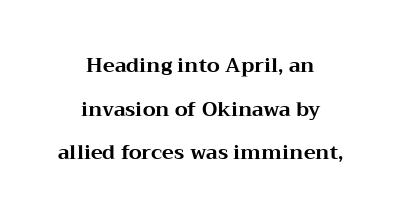
Q: Is the text bold? A: Yes.
Q: Is the text italic (slanted)? A: No, it is upright.
Q: Is the text underlined? A: No.
Q: How is the paragraph aligned? A: Centered.
Q: Is the spacing between letters normal or unusually wide? A: Normal.
Q: Is the spacing between lines tight, normal or loose? A: Loose.
